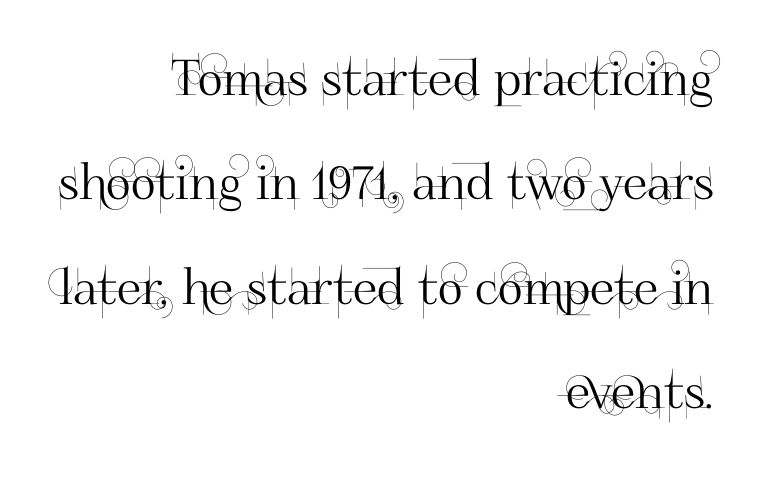
Q: Is the text italic (slanted)? A: No, it is upright.
Q: Is the typeface a serif or a sans-serif typeface? A: Sans-serif.
Q: Is the text underlined? A: No.
Q: How is the paragraph aligned? A: Right-aligned.
Q: Is the spacing between letters normal or unusually wide? A: Normal.
Q: Is the spacing between lines tight, normal or loose? A: Loose.
Q: Width (condensed, normal, or wide)? A: Normal.
Q: Stroke contrast? A: High.
Q: x-height? A: Small.
Q: Monospaced? A: No.
